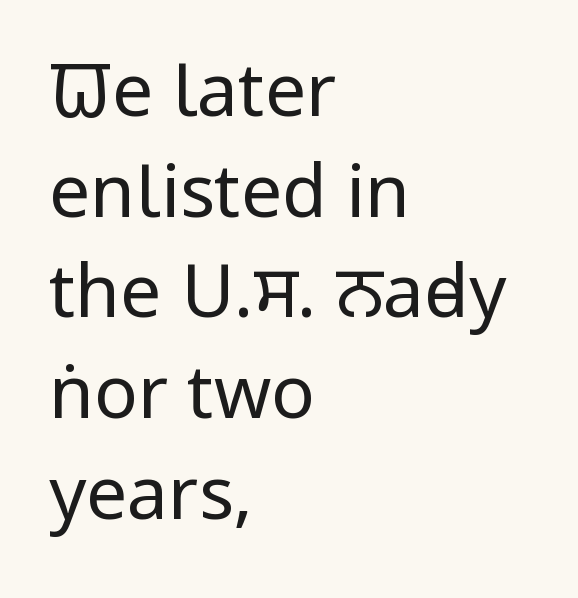
The image shows 73 px regular-weight, condensed sans-serif type, upright; set left-aligned, normal line spacing (1.38x), normal letter spacing, not underlined; low stroke contrast and a large x-height.
